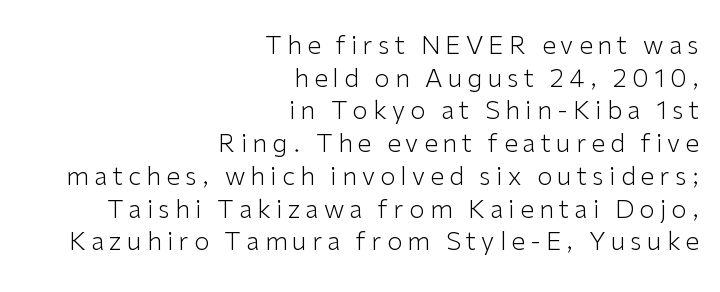
{"italic": "no", "bold": "no", "underline": "no", "align": "right", "line_spacing": "normal", "line_spacing_ratio": 1.31, "letter_spacing": "wide", "letter_spacing_em": 0.21, "glyph_px": 25}
